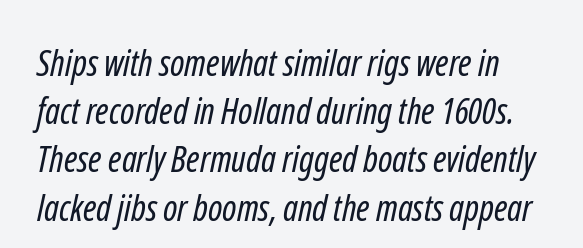
The image shows 36 px regular-weight, condensed sans-serif type; set normal line spacing (1.34x), normal letter spacing, not underlined; low stroke contrast and a medium x-height.
